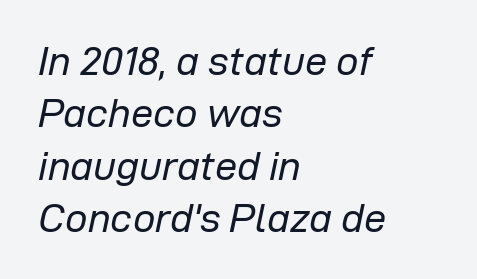
The image shows 40 px regular-weight type, italic (leaning right); set left-aligned, normal line spacing (1.31x), normal letter spacing, not underlined; low stroke contrast and a medium x-height.
